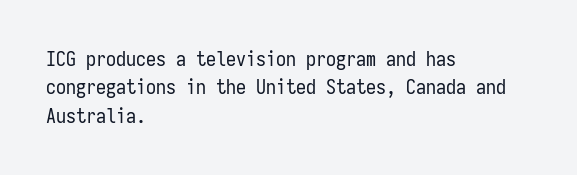
Glyph-to-glyph distance matches everyday printed text. One glance says typical: line gaps are just what's usual. A bare baseline throughout the passage. Does the lettering tilt? It doesn't — this is upright.
